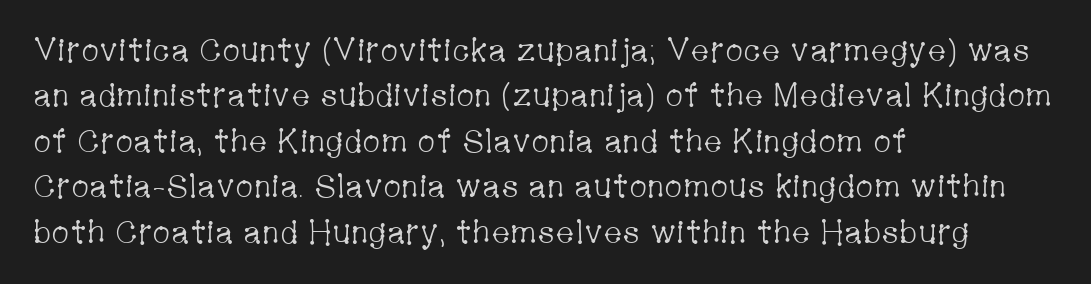
{"serif": "yes", "italic": "no", "bold": "no", "weight": "light", "width": "condensed", "stroke_contrast": "low", "x_height": "medium", "monospaced": "no", "underline": "no", "align": "left", "line_spacing": "normal", "line_spacing_ratio": 1.42, "letter_spacing": "normal", "letter_spacing_em": 0.0, "glyph_px": 32}
